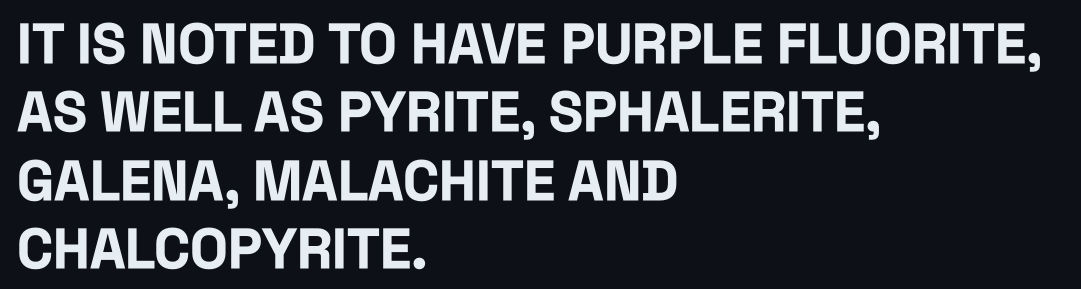
The image shows 56 px bold, condensed sans-serif type, upright; set left-aligned, line spacing 1.22x, normal letter spacing, not underlined; low stroke contrast and a large x-height.
